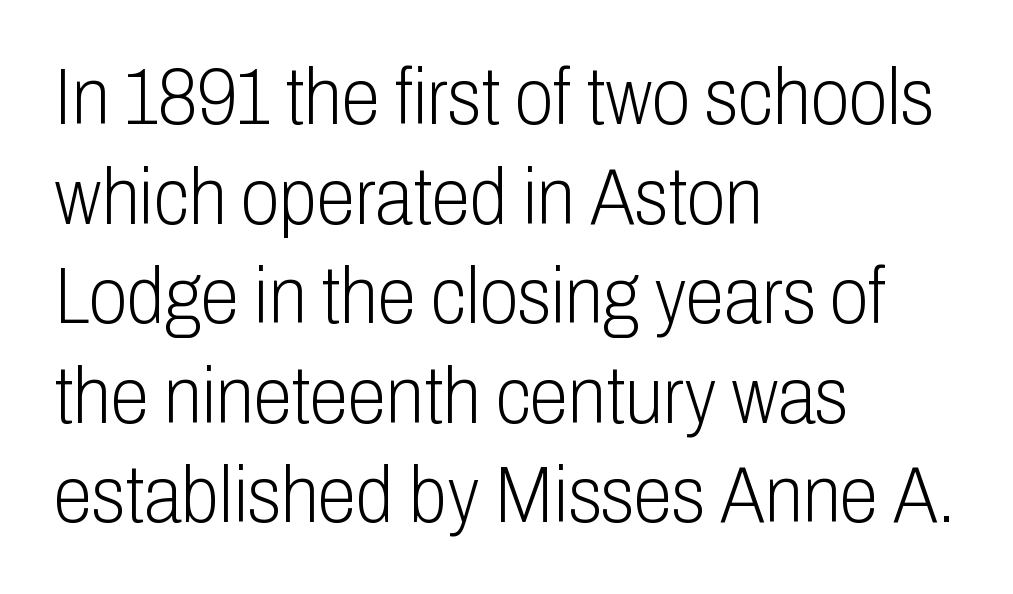
Posture: vertical. This sample uses plain, unmodified letter spacing. A typesetter would call this proportional, since set widths differ per character. Line beginnings align vertically; line endings do not.
